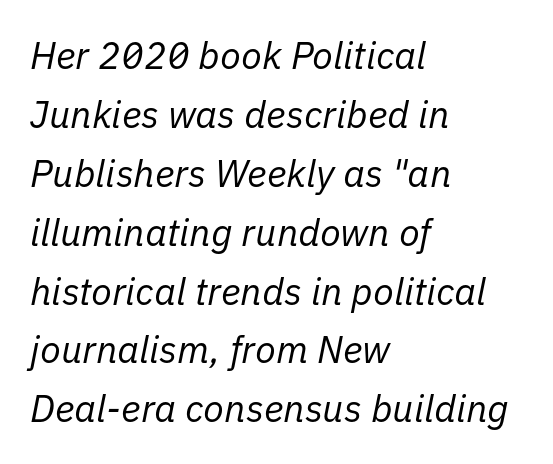
{"italic": "yes", "lean": "right", "slant_degrees": 11, "bold": "no", "weight": "regular", "width": "normal", "stroke_contrast": "low", "x_height": "medium", "monospaced": "no", "underline": "no", "align": "left", "line_spacing": "normal", "line_spacing_ratio": 1.55, "letter_spacing": "normal", "letter_spacing_em": 0.0, "glyph_px": 38}
